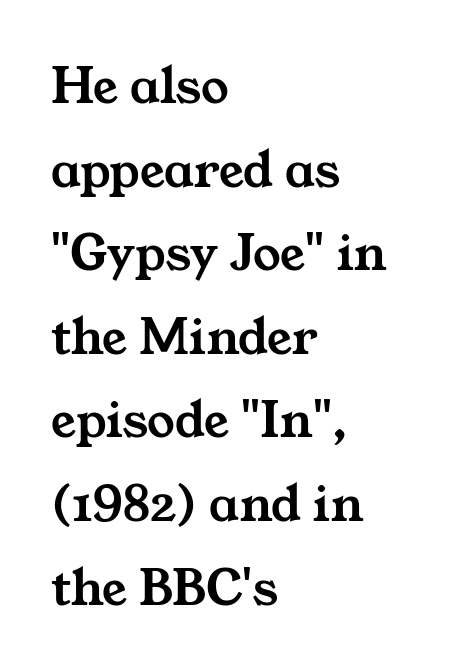
{"serif": "yes", "width": "wide", "stroke_contrast": "medium", "x_height": "medium", "monospaced": "no", "underline": "no", "align": "left", "line_spacing": "normal", "line_spacing_ratio": 1.52, "letter_spacing": "normal", "letter_spacing_em": 0.0, "glyph_px": 55}
